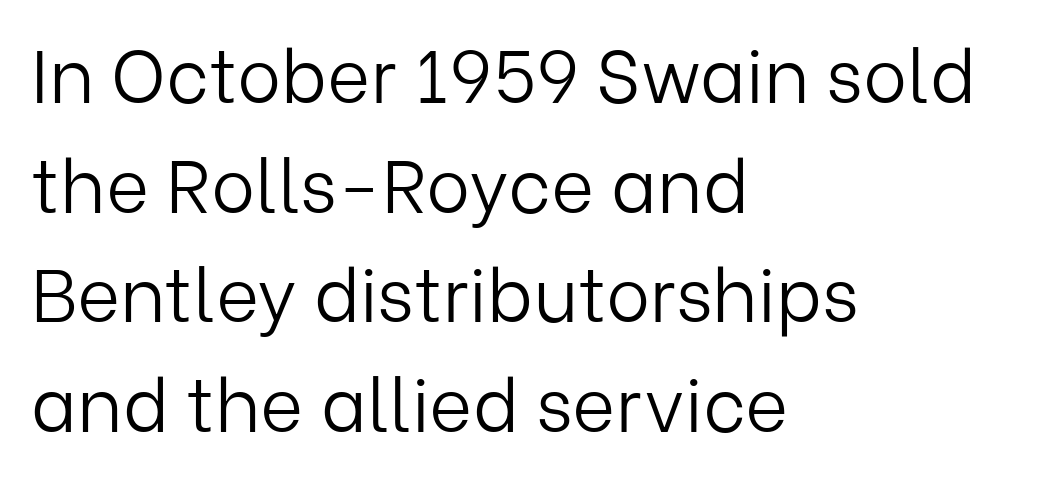
Q: Is the text bold? A: No.
Q: Is the text italic (slanted)? A: No, it is upright.
Q: Is the typeface a serif or a sans-serif typeface? A: Sans-serif.
Q: Is the text underlined? A: No.
Q: How is the paragraph aligned? A: Left-aligned.
Q: Is the spacing between letters normal or unusually wide? A: Normal.
Q: Is the spacing between lines tight, normal or loose? A: Normal.
Q: Width (condensed, normal, or wide)? A: Normal.
Q: Stroke contrast? A: Low.
Q: x-height? A: Medium.
Q: Monospaced? A: No.
